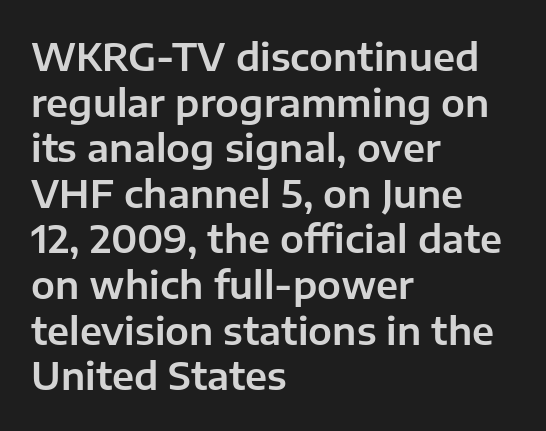
The glyphs in this specimen are sans serif. If you drew a line through each stem, it would be perfectly vertical. Do the characters align in a grid? No, the font is proportional. Tracking value appears to be zero — textbook default spacing.
